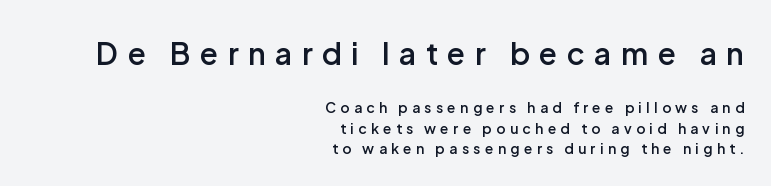
Moderately thickened strokes mark this as semibold type. The paragraph shown leans on its right margin. The first block has been scaled up relative to the second. The passage shown stacks its lines at a standard gap. Designer's note — italics off, roman on.
